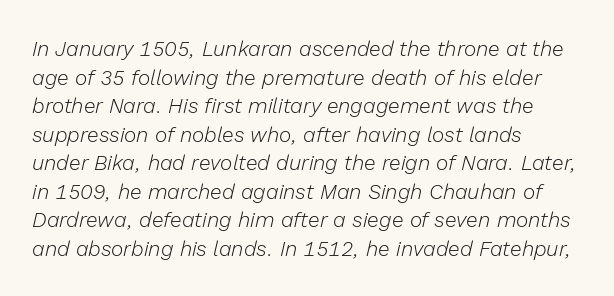
Q: Is the text bold? A: No.
Q: Is the text italic (slanted)? A: Yes, it leans right by about 13 degrees.
Q: Is the text underlined? A: No.
Q: How is the paragraph aligned? A: Left-aligned.
Q: Is the spacing between letters normal or unusually wide? A: Normal.
Q: Is the spacing between lines tight, normal or loose? A: Normal.
